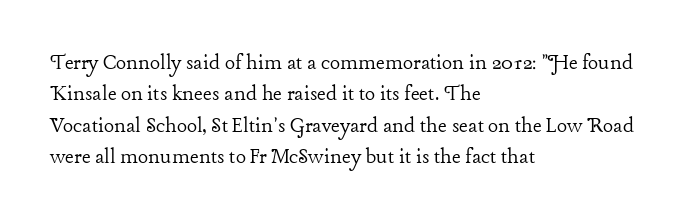
What stands out about the letter spacing? Nothing — it is the standard amount. Unmarked baselines from the first word to the last. The rendering anchors every line to the left-hand side. Regarding leading, the lines here are spaced in the standard way. Compared with a typical body face, this is equally light or lighter still. In terms of posture, this sample is upright.
